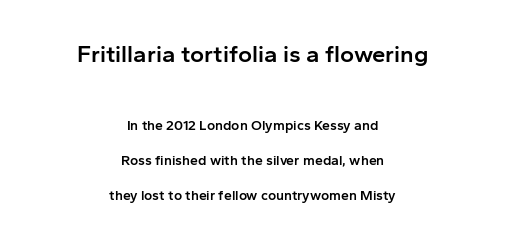
The image shows 24 px text type, upright; set centered, loose line spacing (2.47x), normal letter spacing, not underlined; the first (top) block is 1.71x larger.
